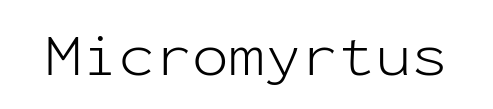
The image shows 61 px light sans-serif type, upright, monospaced; set normal letter spacing, not underlined; low stroke contrast and a medium x-height.
